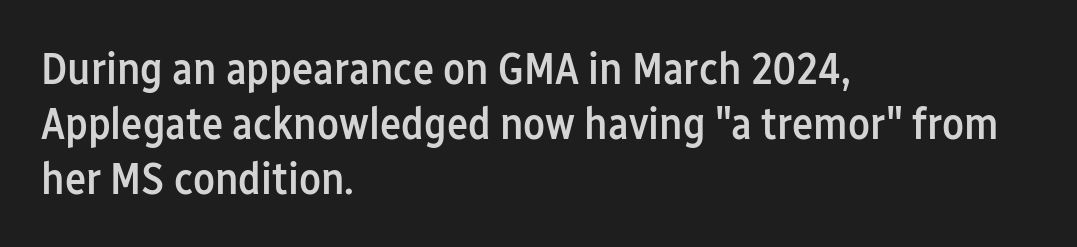
{"serif": "no", "italic": "no", "bold": "semi", "weight": "semibold", "width": "condensed", "stroke_contrast": "low", "x_height": "medium", "monospaced": "no", "underline": "no", "align": "left", "line_spacing_ratio": 1.22, "letter_spacing": "normal", "letter_spacing_em": 0.0, "glyph_px": 45}
